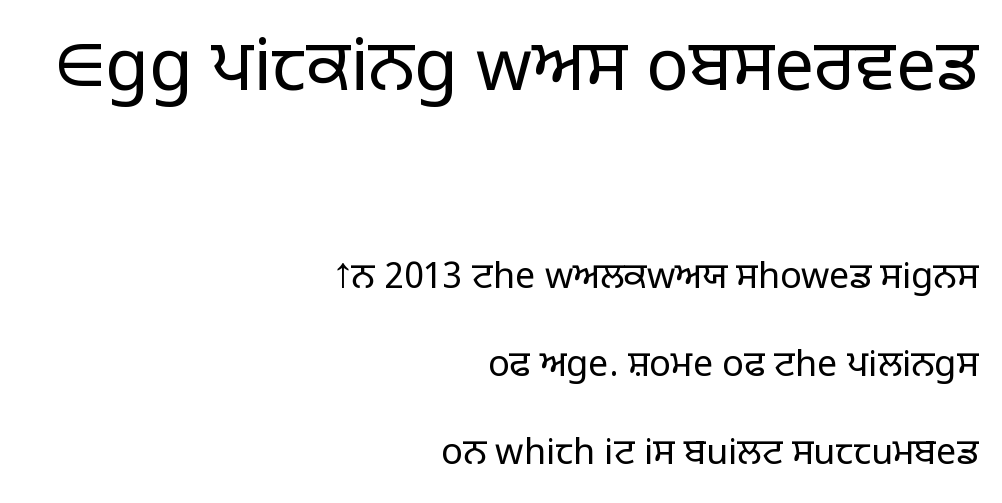
The image shows 71 px light sans-serif type, upright; set right-aligned, loose line spacing (2.44x), normal letter spacing, not underlined; the first (top) block is 1.97x larger; low stroke contrast and a large x-height.
